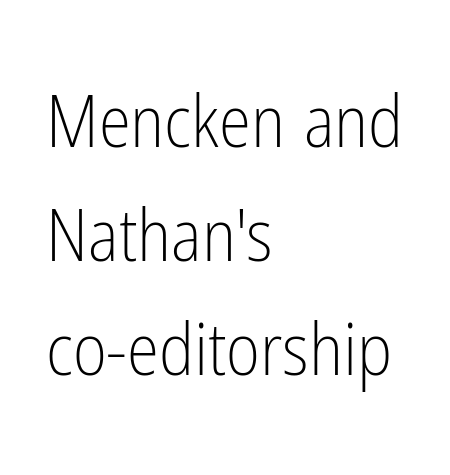
I'd call this a sans setting — the letters go barefoot. The typesetter chose a ragged-right arrangement here. Just letters on the line, the space beneath them empty. Stems and bowls with no extra thickness — not bold.
